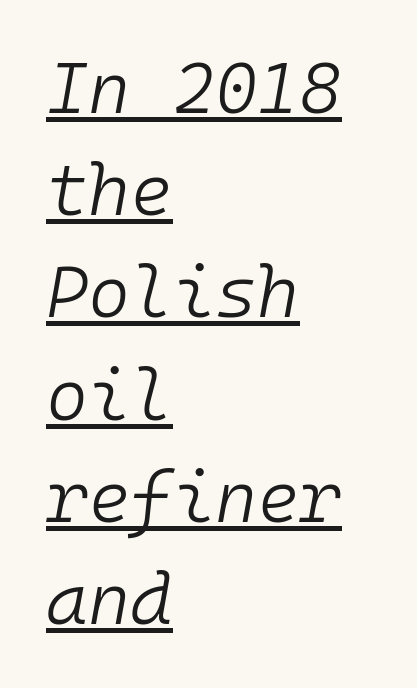
Summary of vertical rhythm: regular, with standard interline spacing. The whole block is typeset with a tilt. Is the letter spacing exaggerated? No — it looks like the ordinary default. Vertical stems look standard width or narrower in stroke. Underline: present. All the whitespace from short lines collects on the right.
